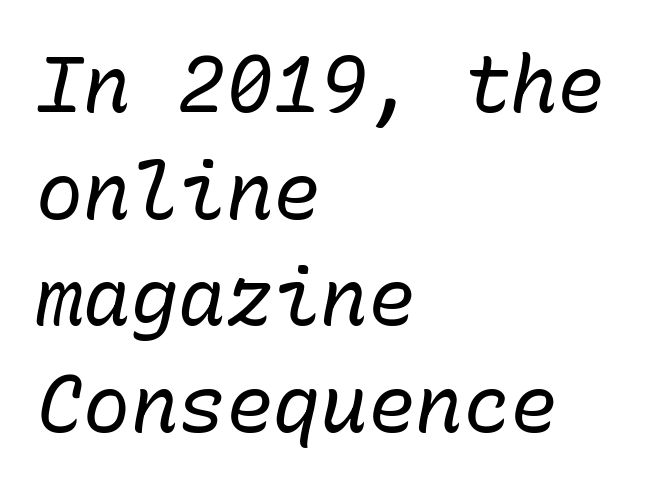
The image shows 79 px regular-weight type, italic (leaning right), monospaced; set left-aligned, normal line spacing (1.35x), normal letter spacing, not underlined; low stroke contrast and a medium x-height.
